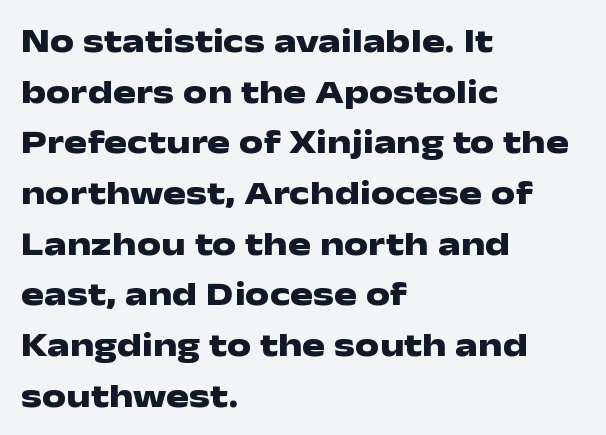
{"serif": "no", "italic": "no", "bold": "yes", "weight": "heavy", "width": "wide", "stroke_contrast": "low", "x_height": "medium", "monospaced": "no", "underline": "no", "align": "left", "line_spacing": "normal", "line_spacing_ratio": 1.49, "letter_spacing": "normal", "letter_spacing_em": 0.0, "glyph_px": 34}
